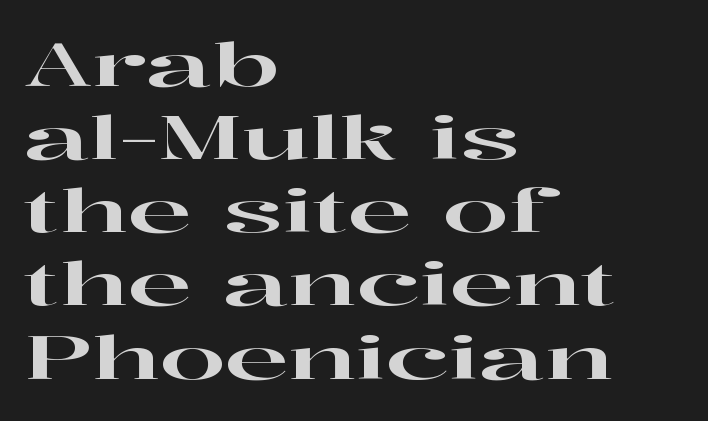
The image shows 59 px wide serif type, upright; set left-aligned, line spacing 1.24x, normal letter spacing, not underlined; high stroke contrast and a medium x-height.
